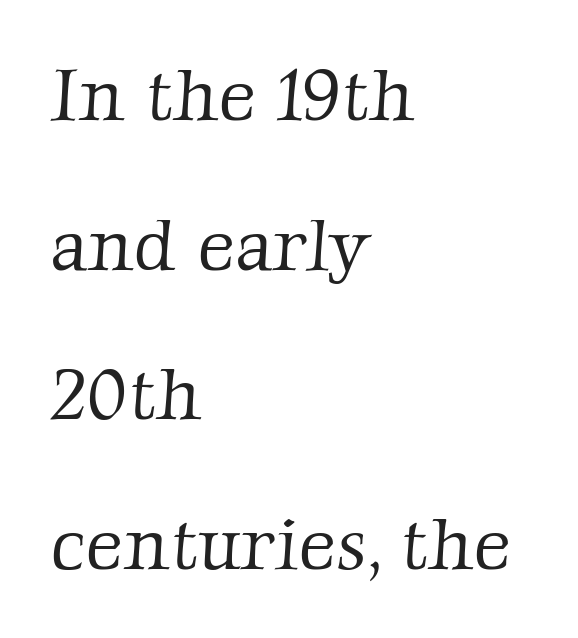
The image shows 73 px light serif type; set left-aligned, loose line spacing (2.05x), normal letter spacing, not underlined; low stroke contrast and a medium x-height.
